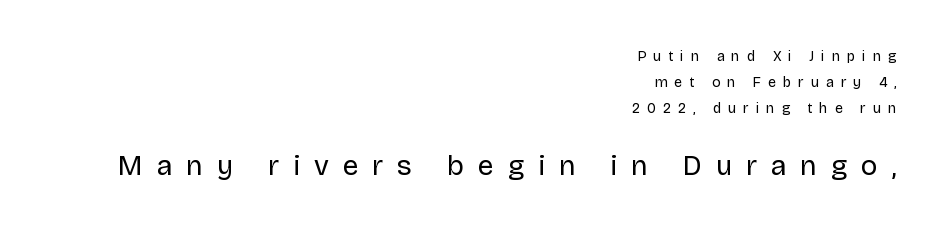
The type family on display is of the sans-serif kind. The glyphs are unaccompanied by any horizontal stroke below them. These two chunks differ in scale, with the bottom chunk taking the larger measure. If you drew a ruler down the right edge, every line would touch it. Stroke thickness stays within the range of a standard reading face or lighter. These lines were composed using upright roman letters.
